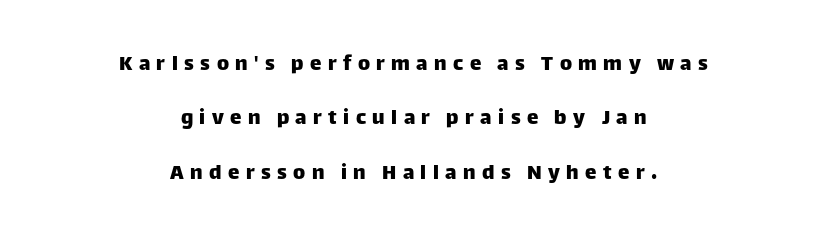
Q: Is the text italic (slanted)? A: No, it is upright.
Q: Is the text underlined? A: No.
Q: How is the paragraph aligned? A: Centered.
Q: Is the spacing between letters normal or unusually wide? A: Unusually wide.
Q: Is the spacing between lines tight, normal or loose? A: Loose.
